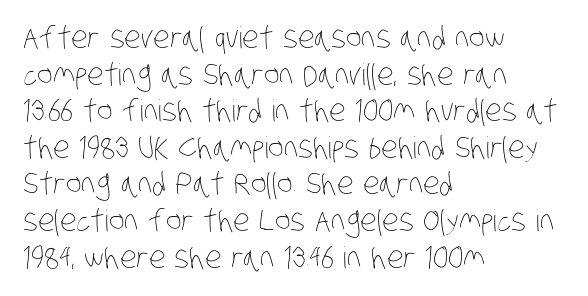
{"bold": "no", "weight": "thin", "width": "condensed", "stroke_contrast": "low", "x_height": "large", "monospaced": "no", "underline": "no", "align": "left", "line_spacing_ratio": 1.22, "letter_spacing": "normal", "letter_spacing_em": 0.0, "glyph_px": 30}
